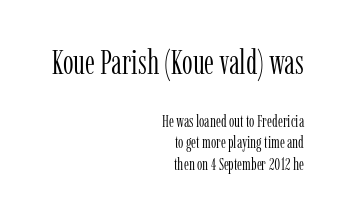
Q: Is the text bold? A: No.
Q: Is the text italic (slanted)? A: No, it is upright.
Q: Is the typeface a serif or a sans-serif typeface? A: Serif.
Q: Is the text underlined? A: No.
Q: How is the paragraph aligned? A: Right-aligned.
Q: Is the spacing between letters normal or unusually wide? A: Normal.
Q: Which block of text is set in a larger size, the first (top) or the second (bottom)? A: The first (top) one.
Q: Width (condensed, normal, or wide)? A: Condensed.
Q: Stroke contrast? A: Low.
Q: x-height? A: Medium.
Q: Monospaced? A: No.
